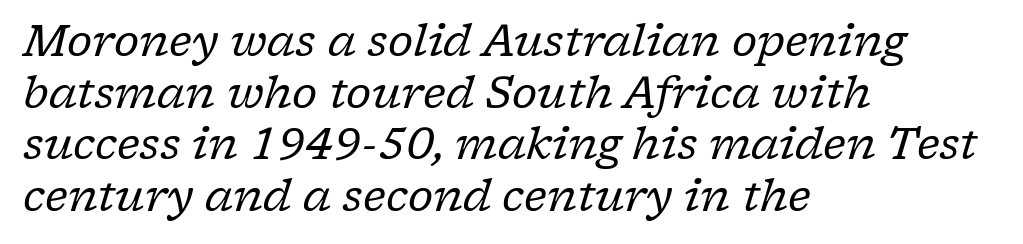
{"serif": "yes", "italic": "yes", "lean": "right", "slant_degrees": 17, "bold": "no", "weight": "regular", "width": "normal", "stroke_contrast": "low", "x_height": "medium", "monospaced": "no", "underline": "no", "align": "left", "line_spacing_ratio": 1.2, "letter_spacing": "normal", "letter_spacing_em": 0.0, "glyph_px": 43}
